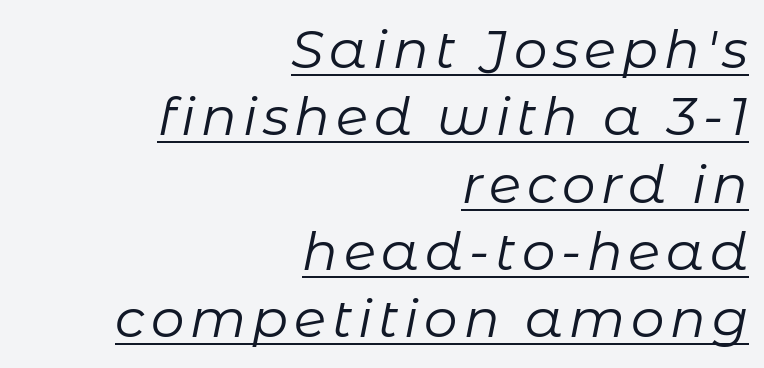
{"italic": "yes", "lean": "right", "slant_degrees": 11, "bold": "no", "weight": "regular", "width": "normal", "stroke_contrast": "low", "x_height": "medium", "monospaced": "no", "underline": "yes", "align": "right", "line_spacing": "normal", "line_spacing_ratio": 1.27, "glyph_px": 53}
